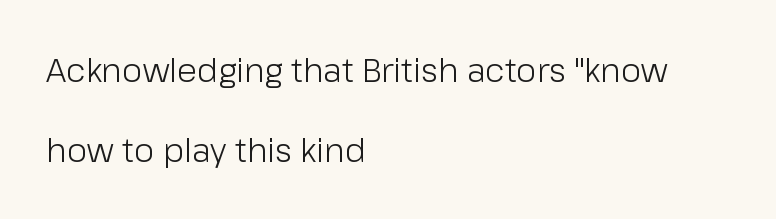
{"serif": "no", "italic": "no", "bold": "no", "weight": "light", "width": "normal", "stroke_contrast": "low", "x_height": "medium", "monospaced": "no", "underline": "no", "align": "left", "line_spacing": "loose", "line_spacing_ratio": 2.43, "letter_spacing": "normal", "letter_spacing_em": 0.0, "glyph_px": 33}
